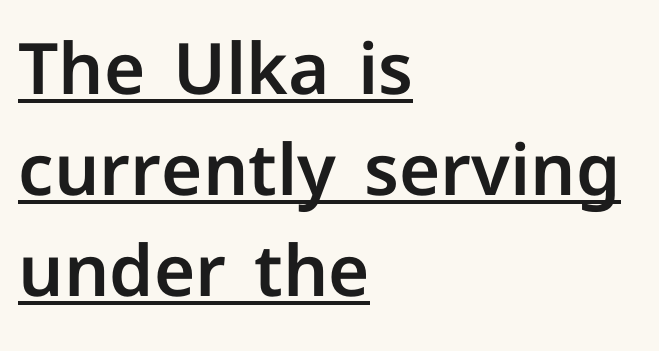
The image shows 71 px sans-serif type, upright; set left-aligned, normal line spacing (1.42x), normal letter spacing, underlined; low stroke contrast and a medium x-height.
